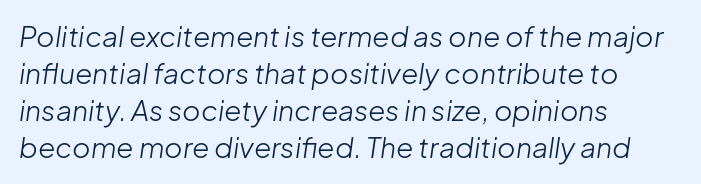
{"italic": "yes", "lean": "right", "slant_degrees": 8, "bold": "no", "weight": "light", "width": "normal", "stroke_contrast": "low", "x_height": "medium", "monospaced": "no", "underline": "no", "align": "left", "line_spacing": "normal", "line_spacing_ratio": 1.32, "letter_spacing": "normal", "letter_spacing_em": 0.0, "glyph_px": 28}
